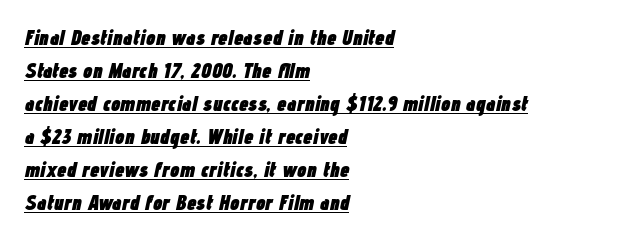
You can see a thin bar hugging the bottom of the glyphs. This sample keeps an unexceptional amount of space between lines. The paragraph has a hard left edge and a soft right edge. How heavy is the stroke? Heavy — this is a bold.
